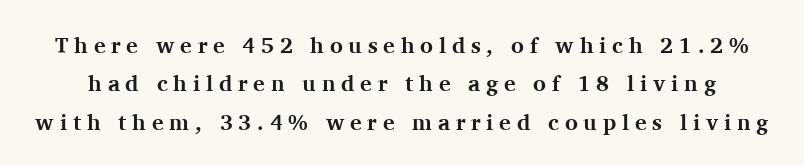
Q: Is the text bold? A: Yes.
Q: Is the text italic (slanted)? A: No, it is upright.
Q: Is the text underlined? A: No.
Q: Is the spacing between letters normal or unusually wide? A: Unusually wide.
